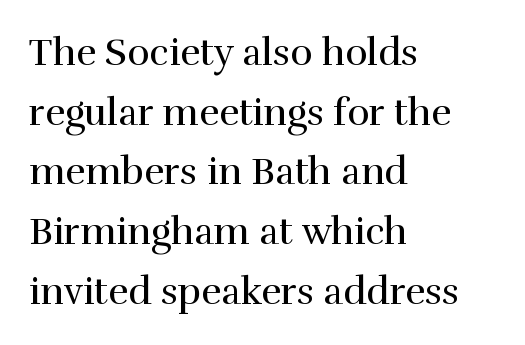
Q: Is the text bold? A: No.
Q: Is the text italic (slanted)? A: No, it is upright.
Q: Is the typeface a serif or a sans-serif typeface? A: Serif.
Q: Is the text underlined? A: No.
Q: How is the paragraph aligned? A: Left-aligned.
Q: Is the spacing between letters normal or unusually wide? A: Normal.
Q: Is the spacing between lines tight, normal or loose? A: Normal.
Q: Width (condensed, normal, or wide)? A: Normal.
Q: x-height? A: Medium.
Q: Monospaced? A: No.
